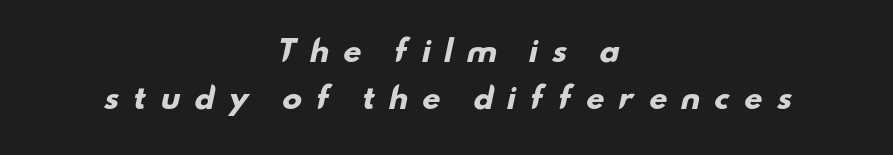
Every row of glyphs is offset so its center matches the block's center. Spacing verdict: proportional, widths tailored to each character. Letterform terminals end flat and unadorned throughout the passage. The area under the type is left untouched. Its strokes are broad and dark, the hallmark of bold type. Horizontal bands of white between lines are of average thickness.
